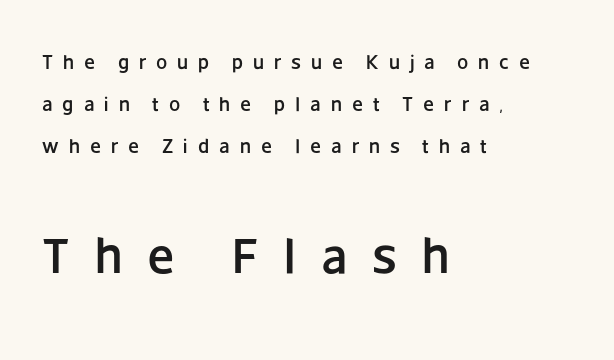
Q: Is the text italic (slanted)? A: No, it is upright.
Q: Is the typeface a serif or a sans-serif typeface? A: Sans-serif.
Q: Is the text underlined? A: No.
Q: How is the paragraph aligned? A: Left-aligned.
Q: Is the spacing between letters normal or unusually wide? A: Unusually wide.
Q: Is the spacing between lines tight, normal or loose? A: Loose.
Q: Which block of text is set in a larger size, the first (top) or the second (bottom)? A: The second (bottom) one.
Q: Width (condensed, normal, or wide)? A: Normal.
Q: Stroke contrast? A: Low.
Q: x-height? A: Large.
Q: Monospaced? A: No.
